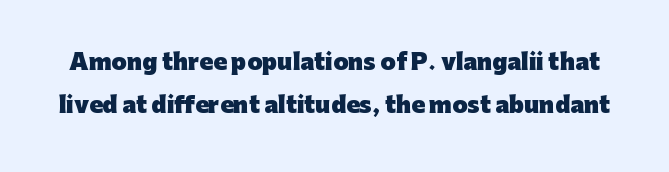
The image shows 22 px bold type, upright; set loose line spacing (1.97x), normal letter spacing, not underlined.
